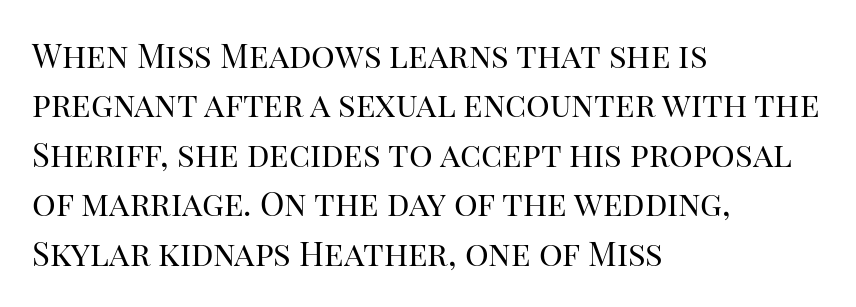
Letters have the restrained weight of plain body copy at most. Rendered with straight, roman letterforms. Nothing unusual about the tracking: characters are spaced as the font intends. The passage shown is typed in a proportional face where columns would drift.
